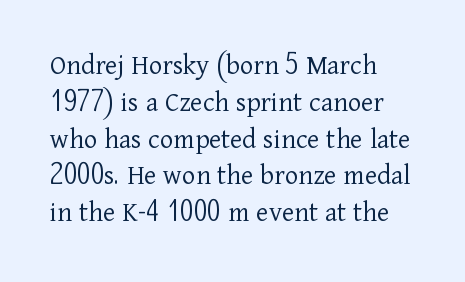
The image shows 29 px light serif type, upright; set left-aligned, normal line spacing (1.27x), normal letter spacing, not underlined; low stroke contrast and a medium x-height.
